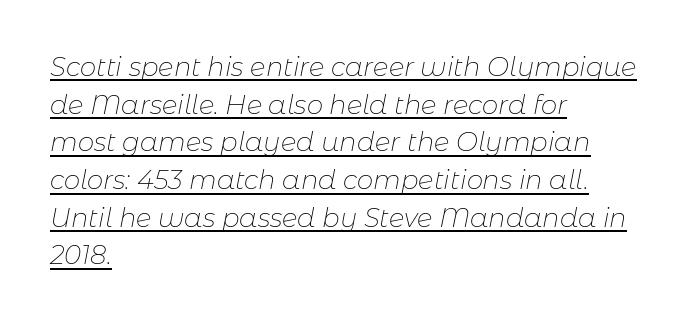
Q: Is the text bold? A: No.
Q: Is the text italic (slanted)? A: Yes, it leans right by about 11 degrees.
Q: Is the text underlined? A: Yes.
Q: How is the paragraph aligned? A: Left-aligned.
Q: Is the spacing between letters normal or unusually wide? A: Normal.
Q: Is the spacing between lines tight, normal or loose? A: Normal.
